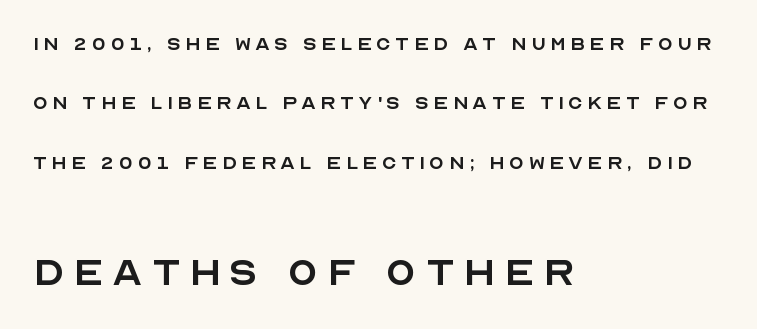
Q: Is the text bold? A: No.
Q: Is the text italic (slanted)? A: No, it is upright.
Q: Is the typeface a serif or a sans-serif typeface? A: Sans-serif.
Q: Is the text underlined? A: No.
Q: How is the paragraph aligned? A: Left-aligned.
Q: Is the spacing between lines tight, normal or loose? A: Loose.
Q: Which block of text is set in a larger size, the first (top) or the second (bottom)? A: The second (bottom) one.
Q: Width (condensed, normal, or wide)? A: Normal.
Q: x-height? A: Large.
Q: Monospaced? A: No.
